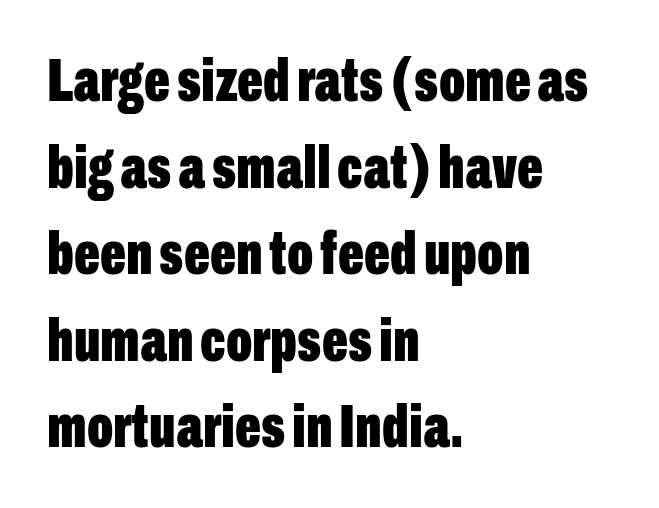
The designer went with a sans here, leaving each stem footless. The rendering uses natural spacing where letterforms have individual widths. Which margin do the lines hug? The left one — the right edge is uneven. Caption: bold face, heavy strokes. Quick note: not italic, upright.
